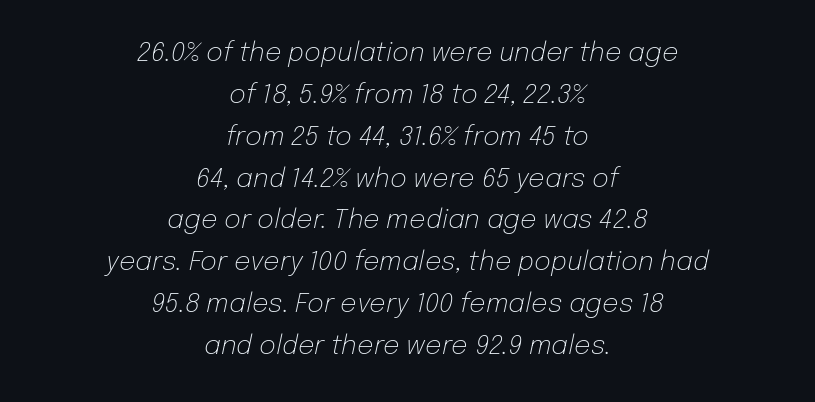
Descenders are the only things crossing below the line. Layout note: lines centered. The leading is moderate, giving the passage an even texture. The weight would be labelled regular, book, light, or lighter still. The font's italic variant was chosen for this text. Letter spacing: default.
